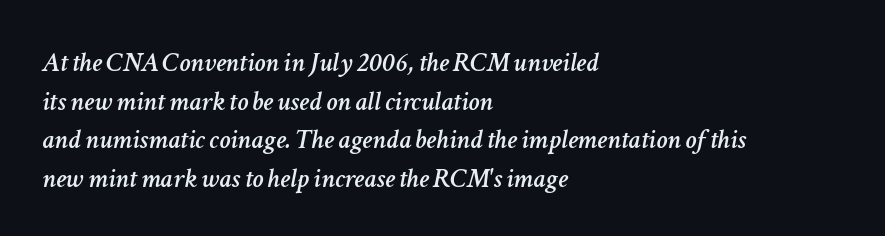
{"italic": "yes", "lean": "right", "slant_degrees": 11, "width": "normal", "stroke_contrast": "low", "x_height": "medium", "monospaced": "no", "underline": "no", "align": "left", "line_spacing": "normal", "line_spacing_ratio": 1.38, "letter_spacing": "normal", "letter_spacing_em": 0.0, "glyph_px": 28}
